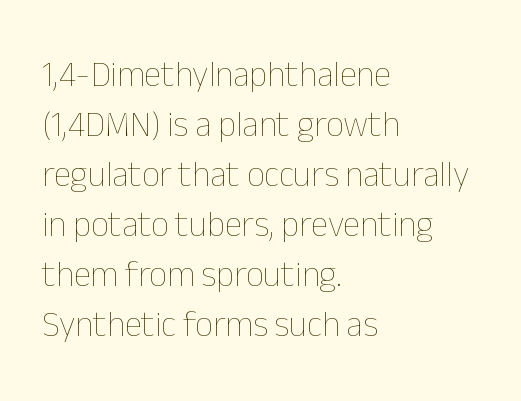
The image shows 35 px thin type, upright; set left-aligned, normal line spacing (1.43x), normal letter spacing, not underlined; low stroke contrast and a medium x-height.
